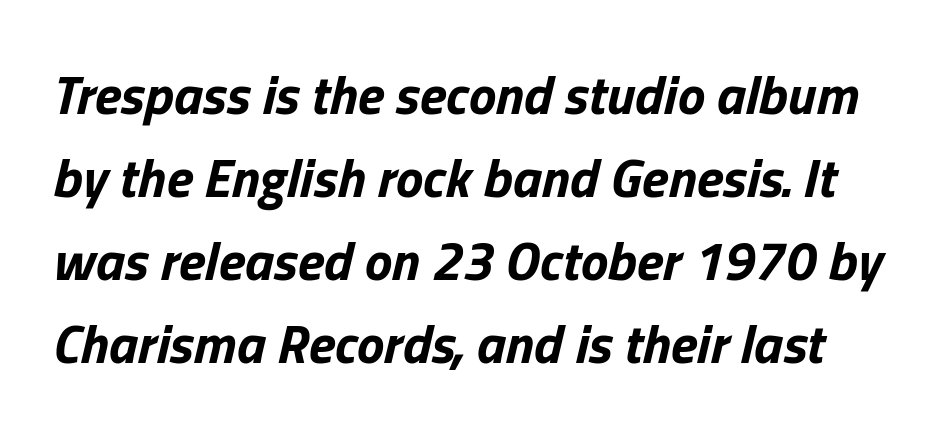
Each glyph is drawn with heavy, bold strokes. A typesetter would call this proportional, since set widths differ per character. Nothing unusual about the tracking: characters are spaced as the font intends. The glyphs are unaccompanied by any horizontal stroke below them. Whoever set this chose a conventional vertical rhythm. The specimen reads as italic at a glance.
